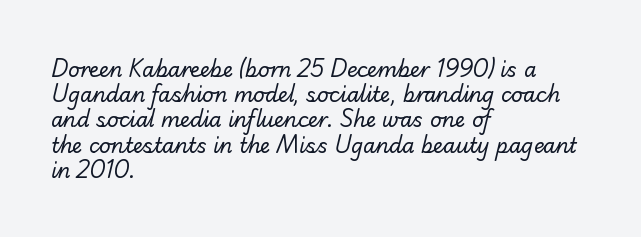
The image shows 20 px text type; set left-aligned, normal line spacing (1.26x), normal letter spacing, not underlined.
